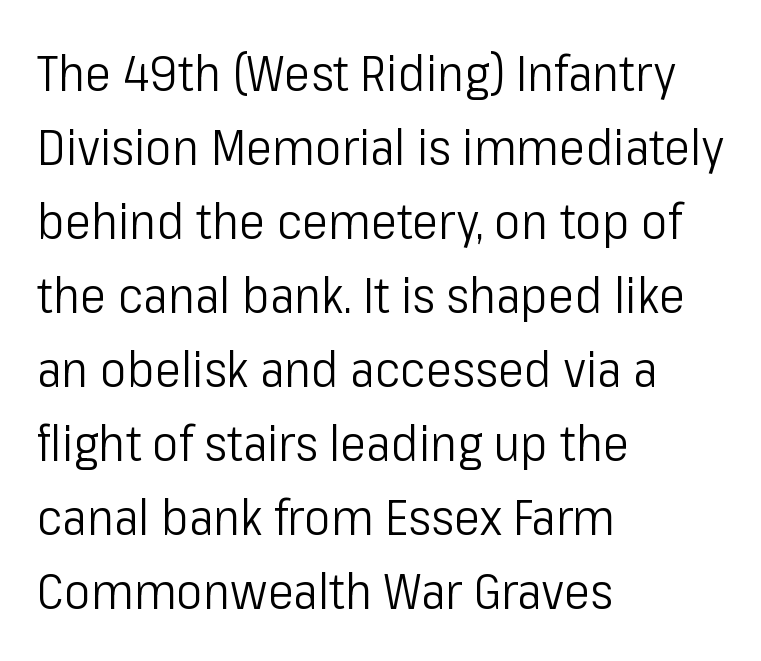
Q: Is the text bold? A: No.
Q: Is the text italic (slanted)? A: No, it is upright.
Q: Is the typeface a serif or a sans-serif typeface? A: Sans-serif.
Q: Is the text underlined? A: No.
Q: How is the paragraph aligned? A: Left-aligned.
Q: Is the spacing between letters normal or unusually wide? A: Normal.
Q: Is the spacing between lines tight, normal or loose? A: Normal.
Q: Width (condensed, normal, or wide)? A: Condensed.
Q: Stroke contrast? A: Low.
Q: x-height? A: Medium.
Q: Monospaced? A: No.
